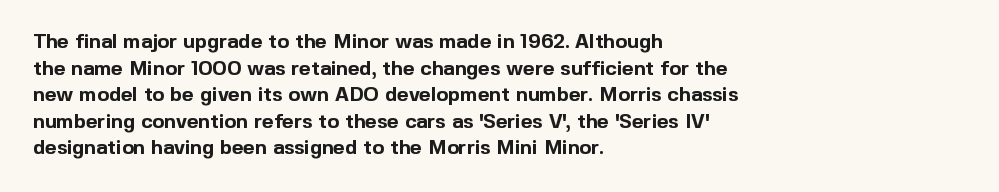
The image shows 20 px bold type, upright; set left-aligned, normal line spacing (1.33x), normal letter spacing, not underlined.
